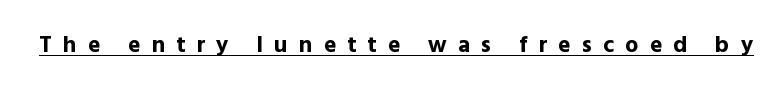
This sample carries an underscore along the baseline area. The face used here has the dense, thick strokes of a bold. Tracking value appears strongly positive — letters spread wide. It's the straight-up-and-down kind of type.
